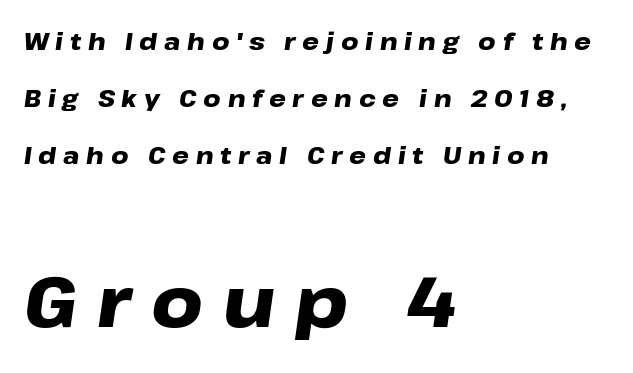
Tracking value appears strongly positive — letters spread wide. Spacing verdict: proportional, widths tailored to each character. Notice how the passage keeps a crisp vertical edge on the left only. Every letter is thick-stroked: bold, no question.
